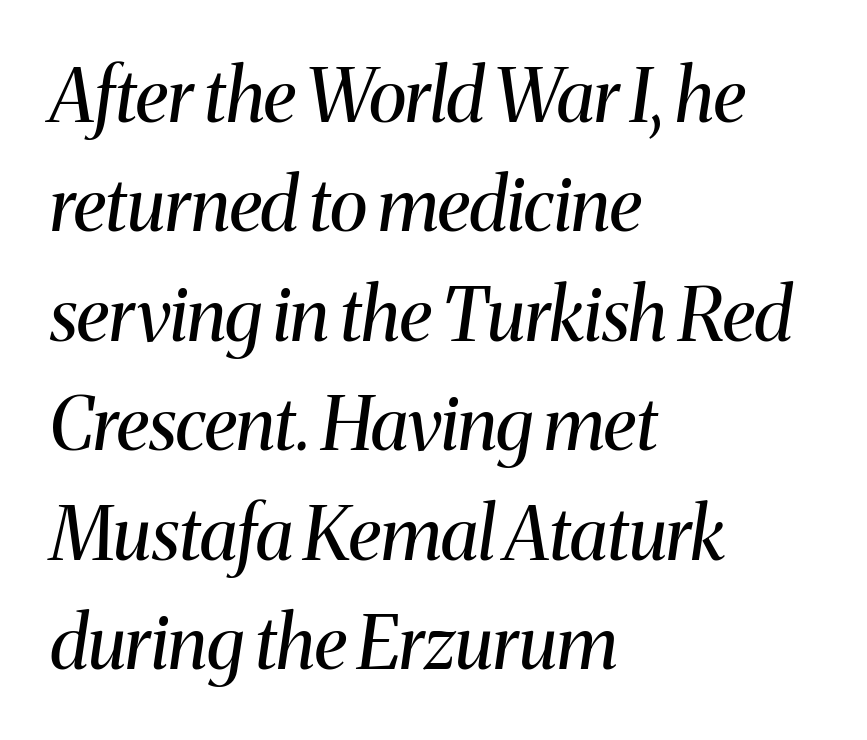
{"serif": "yes", "italic": "yes", "lean": "right", "slant_degrees": 8, "bold": "no", "weight": "regular", "width": "normal", "stroke_contrast": "medium", "x_height": "medium", "monospaced": "no", "underline": "no", "align": "left", "line_spacing": "normal", "line_spacing_ratio": 1.5, "letter_spacing": "normal", "letter_spacing_em": 0.0, "glyph_px": 73}
